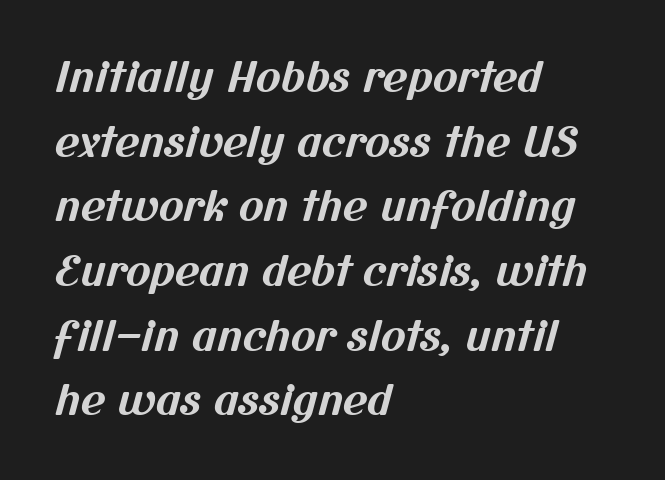
{"serif": "no", "bold": "yes", "weight": "bold", "width": "normal", "stroke_contrast": "medium", "x_height": "medium", "monospaced": "no", "underline": "no", "align": "left", "line_spacing": "normal", "line_spacing_ratio": 1.54, "letter_spacing": "normal", "letter_spacing_em": 0.0, "glyph_px": 42}
